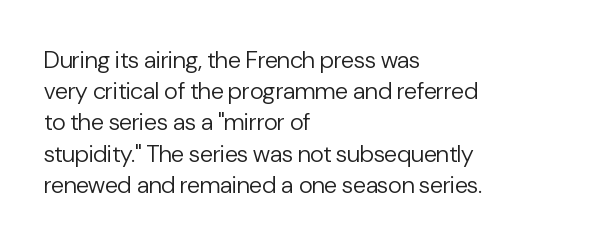
The image shows 24 px text type, upright; set left-aligned, normal line spacing (1.3x), normal letter spacing, not underlined.
